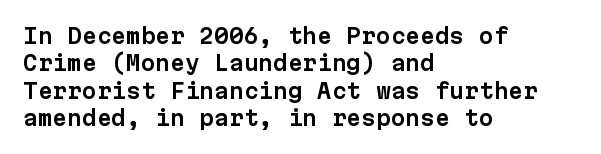
You could call the tracking neutral — neither tight nor loose. Honestly, there is no underline to notice here at all. This is roman type, the default non-slanted kind. Compared with a centered layout, this one pins lines to the left instead. Interline gaps are of average width in this sample.
